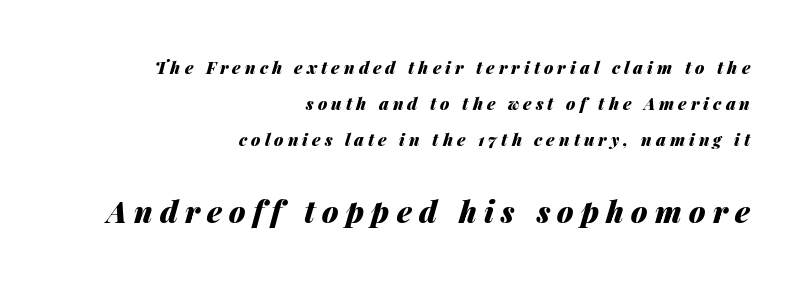
{"italic": "yes", "lean": "right", "slant_degrees": 14, "bold": "yes", "weight": "heavy", "width": "normal", "stroke_contrast": "medium", "x_height": "medium", "monospaced": "no", "underline": "no", "align": "right", "line_spacing": "loose", "line_spacing_ratio": 2.13, "letter_spacing": "wide", "letter_spacing_em": 0.24, "larger_block": "second", "size_ratio": 1.76, "glyph_px": 30}
